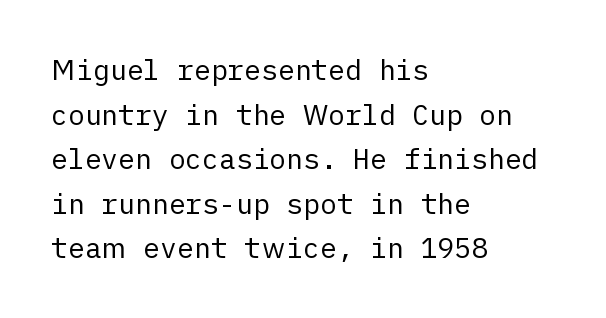
Q: Is the text bold? A: No.
Q: Is the text italic (slanted)? A: No, it is upright.
Q: Is the typeface a serif or a sans-serif typeface? A: Sans-serif.
Q: Is the text underlined? A: No.
Q: How is the paragraph aligned? A: Left-aligned.
Q: Is the spacing between letters normal or unusually wide? A: Normal.
Q: Is the spacing between lines tight, normal or loose? A: Normal.
Q: Width (condensed, normal, or wide)? A: Normal.
Q: Stroke contrast? A: Low.
Q: x-height? A: Medium.
